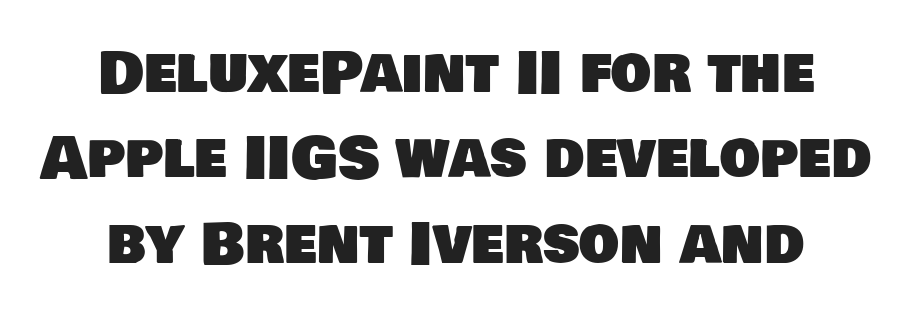
Q: Is the typeface a serif or a sans-serif typeface? A: Sans-serif.
Q: Is the text underlined? A: No.
Q: How is the paragraph aligned? A: Centered.
Q: Is the spacing between letters normal or unusually wide? A: Normal.
Q: Is the spacing between lines tight, normal or loose? A: Normal.
Q: Width (condensed, normal, or wide)? A: Normal.
Q: Stroke contrast? A: Low.
Q: x-height? A: Large.
Q: Monospaced? A: No.
